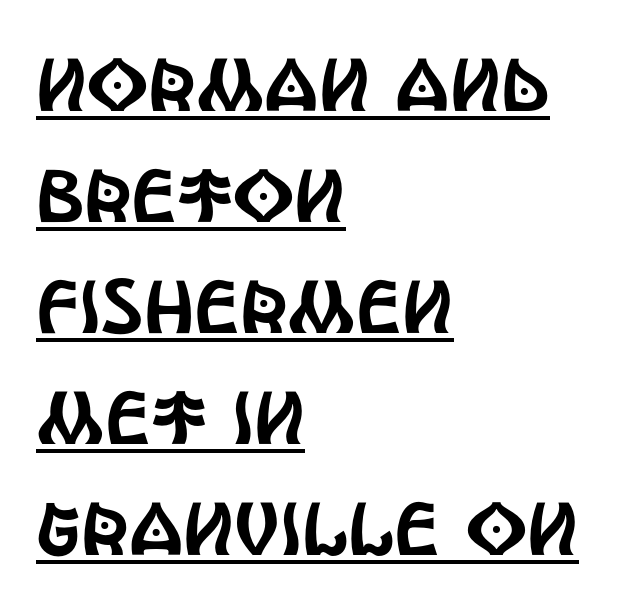
Observe the ordinary spacing: letters are neighbours, not strangers. The rows are spaced the way most documents space them. The paragraph has a hard left edge and a soft right edge. A typesetter would call this proportional, since set widths differ per character. The characters display no serif detailing; their extremities are plain. This is underlined copy, the kind a proofreader might mark for attention.
